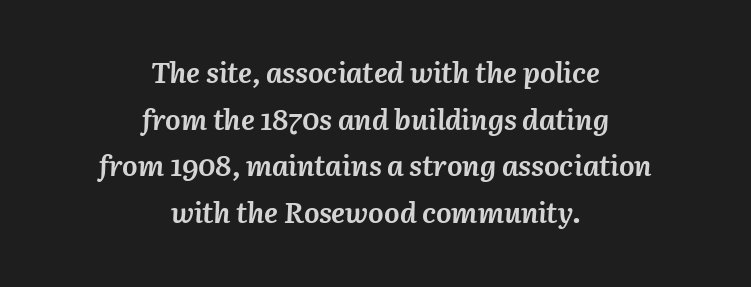
Q: Is the text bold? A: Yes.
Q: Is the text italic (slanted)? A: Yes, it leans right by about 3 degrees.
Q: Is the text underlined? A: No.
Q: How is the paragraph aligned? A: Centered.
Q: Is the spacing between letters normal or unusually wide? A: Normal.
Q: Is the spacing between lines tight, normal or loose? A: Normal.
Q: Width (condensed, normal, or wide)? A: Normal.
Q: Stroke contrast? A: Medium.
Q: x-height? A: Medium.
Q: Monospaced? A: No.
